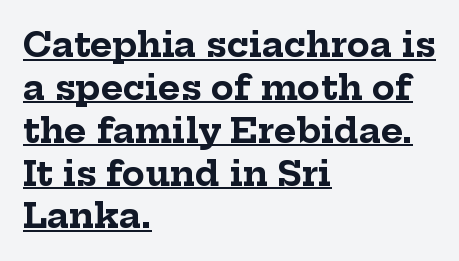
{"serif": "yes", "italic": "no", "bold": "yes", "weight": "bold", "width": "normal", "stroke_contrast": "low", "x_height": "medium", "monospaced": "no", "underline": "yes", "align": "left", "line_spacing": "normal", "line_spacing_ratio": 1.26, "letter_spacing": "normal", "letter_spacing_em": 0.0, "glyph_px": 34}
